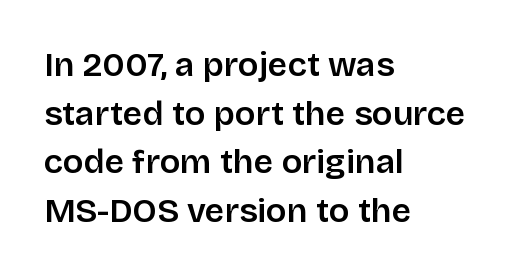
{"serif": "no", "italic": "no", "bold": "semi", "weight": "semibold", "width": "normal", "stroke_contrast": "low", "x_height": "large", "monospaced": "no", "underline": "no", "align": "left", "line_spacing": "normal", "line_spacing_ratio": 1.43, "letter_spacing": "normal", "letter_spacing_em": 0.0, "glyph_px": 34}
